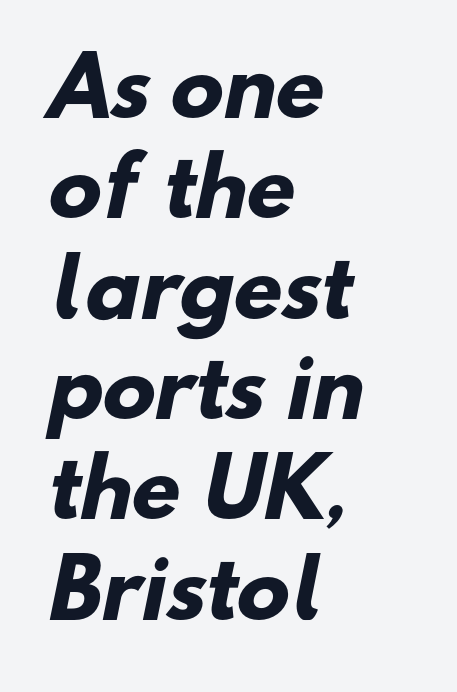
The image shows 79 px heavy sans-serif type; set left-aligned, normal line spacing (1.27x), normal letter spacing, not underlined; low stroke contrast and a small x-height.
